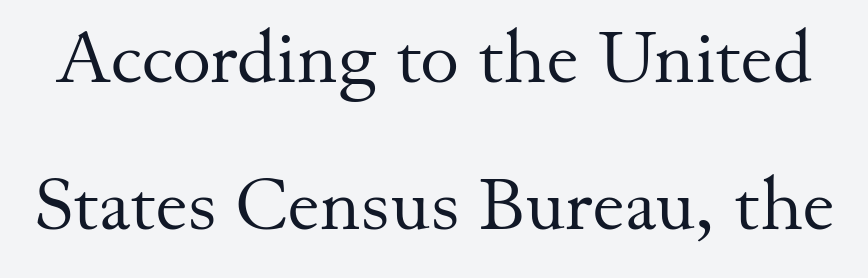
The image shows 74 px regular-weight serif type, upright; set loose line spacing (1.98x), normal letter spacing, not underlined; medium stroke contrast and a small x-height.
